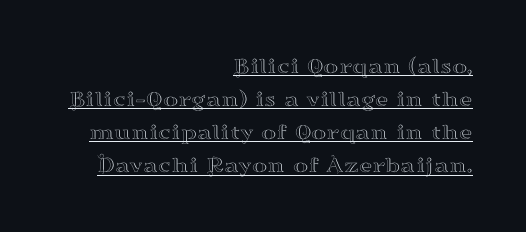
The image shows 23 px text type, upright; set right-aligned, normal line spacing (1.44x), normal letter spacing, underlined.
